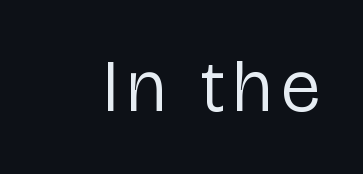
{"serif": "no", "italic": "no", "bold": "no", "weight": "regular", "width": "normal", "stroke_contrast": "low", "x_height": "medium", "monospaced": "no", "underline": "no", "glyph_px": 73}
